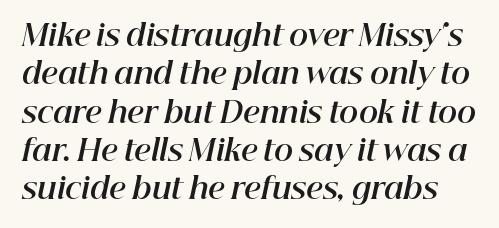
{"italic": "yes", "lean": "right", "slant_degrees": 12, "bold": "yes", "weight": "bold", "width": "normal", "stroke_contrast": "high", "x_height": "medium", "monospaced": "no", "underline": "no", "line_spacing": "normal", "line_spacing_ratio": 1.32, "letter_spacing": "normal", "letter_spacing_em": 0.0, "glyph_px": 29}
